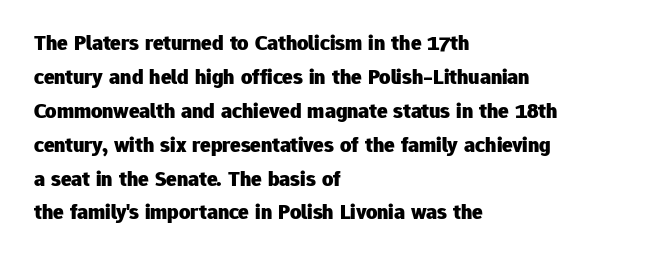
{"italic": "no", "bold": "yes", "underline": "no", "align": "left", "line_spacing": "normal", "line_spacing_ratio": 1.54, "letter_spacing": "normal", "letter_spacing_em": 0.0, "glyph_px": 22}
